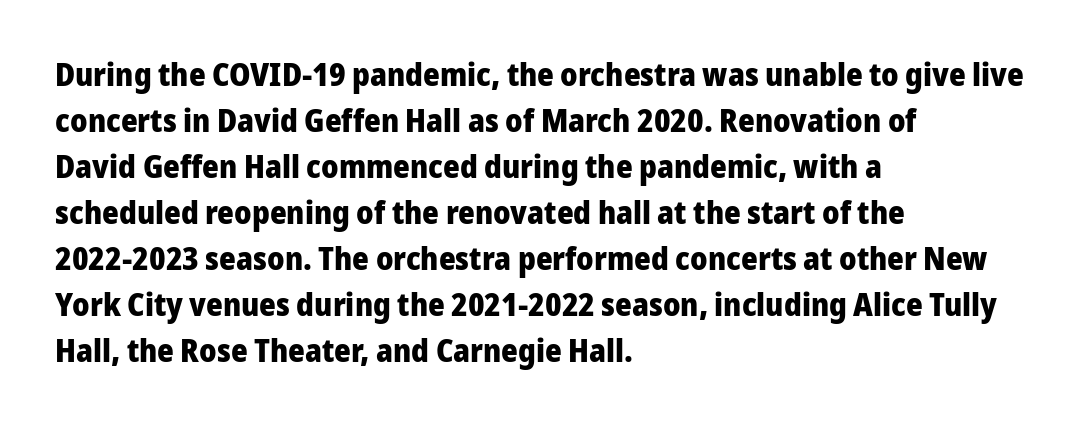
The image shows 32 px heavy sans-serif type, upright; set left-aligned, normal line spacing (1.44x), normal letter spacing, not underlined; low stroke contrast and a medium x-height.
